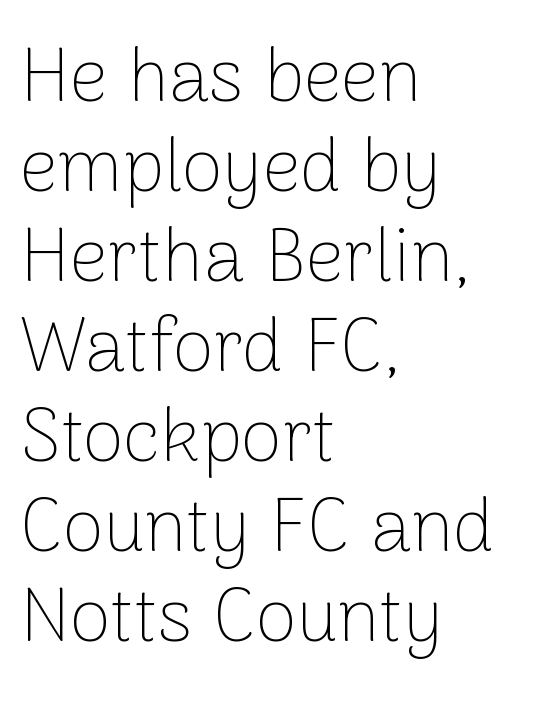
Q: Is the text bold? A: No.
Q: Is the text italic (slanted)? A: No, it is upright.
Q: Is the typeface a serif or a sans-serif typeface? A: Sans-serif.
Q: Is the text underlined? A: No.
Q: How is the paragraph aligned? A: Left-aligned.
Q: Is the spacing between letters normal or unusually wide? A: Normal.
Q: Width (condensed, normal, or wide)? A: Normal.
Q: Stroke contrast? A: Low.
Q: x-height? A: Medium.
Q: Monospaced? A: No.
